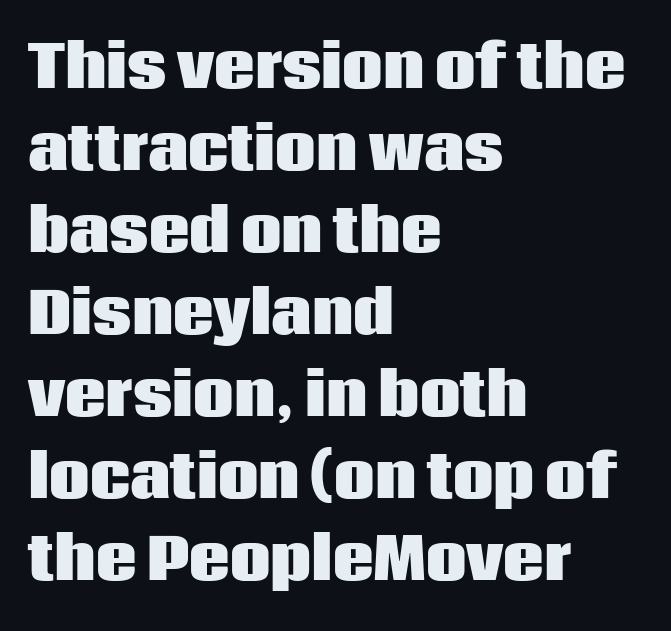
The image shows 57 px heavy sans-serif type, upright; set left-aligned, normal line spacing (1.44x), normal letter spacing, not underlined; low stroke contrast and a large x-height.
